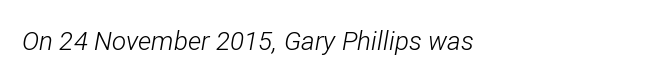
The baseline area is clear. The passage shown has conventional tracking throughout. The letters look calm and open, with moderate or lighter stems. Looking at the ascenders, they clearly lean.
